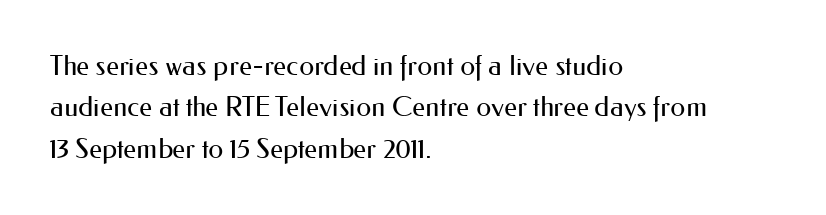
In terms of leading, this rendering sits right in the middle. The lettering stays uniformly vertical, giving the passage a roman look. Decoration check: the copy has no underline. The passage shown is not bold in any degree. How are the letters spaced? Ordinarily, with no added tracking.
